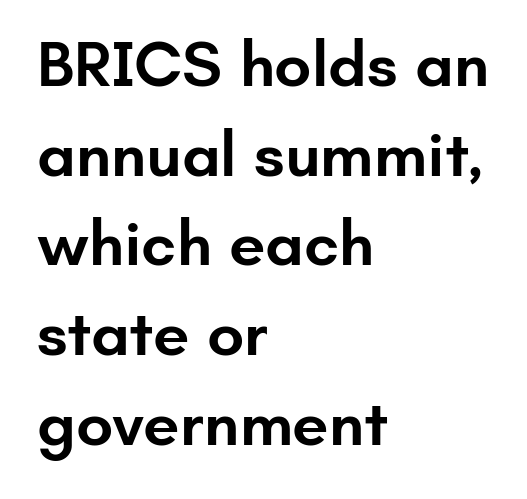
{"serif": "no", "italic": "no", "bold": "semi", "weight": "semibold", "width": "normal", "stroke_contrast": "low", "x_height": "small", "monospaced": "no", "underline": "no", "align": "left", "line_spacing": "normal", "line_spacing_ratio": 1.38, "letter_spacing": "normal", "letter_spacing_em": 0.0, "glyph_px": 65}
